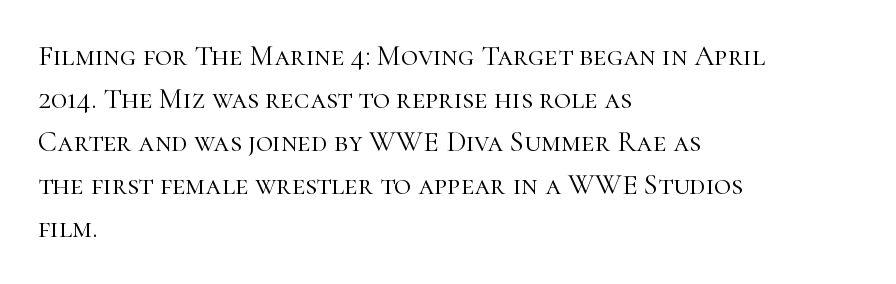
Q: Is the text bold? A: No.
Q: Is the text italic (slanted)? A: No, it is upright.
Q: Is the typeface a serif or a sans-serif typeface? A: Serif.
Q: Is the text underlined? A: No.
Q: How is the paragraph aligned? A: Left-aligned.
Q: Is the spacing between letters normal or unusually wide? A: Normal.
Q: Is the spacing between lines tight, normal or loose? A: Normal.
Q: Width (condensed, normal, or wide)? A: Normal.
Q: Stroke contrast? A: High.
Q: x-height? A: Medium.
Q: Monospaced? A: No.
